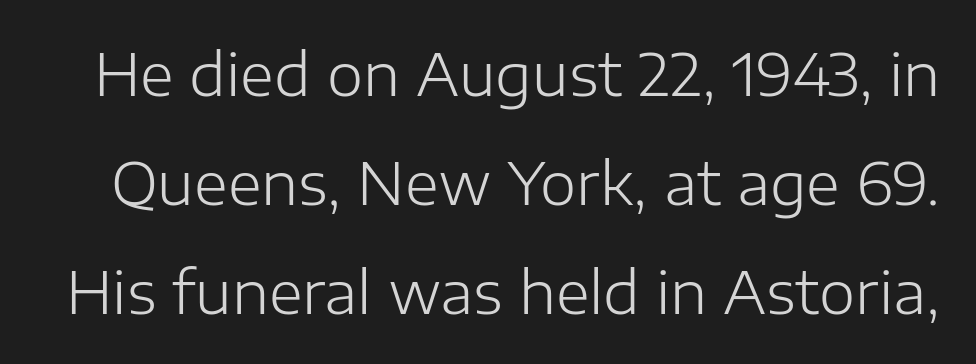
{"serif": "no", "italic": "no", "bold": "no", "weight": "light", "width": "normal", "stroke_contrast": "low", "x_height": "medium", "monospaced": "no", "underline": "no", "line_spacing_ratio": 1.88, "letter_spacing": "normal", "letter_spacing_em": 0.0, "glyph_px": 58}
